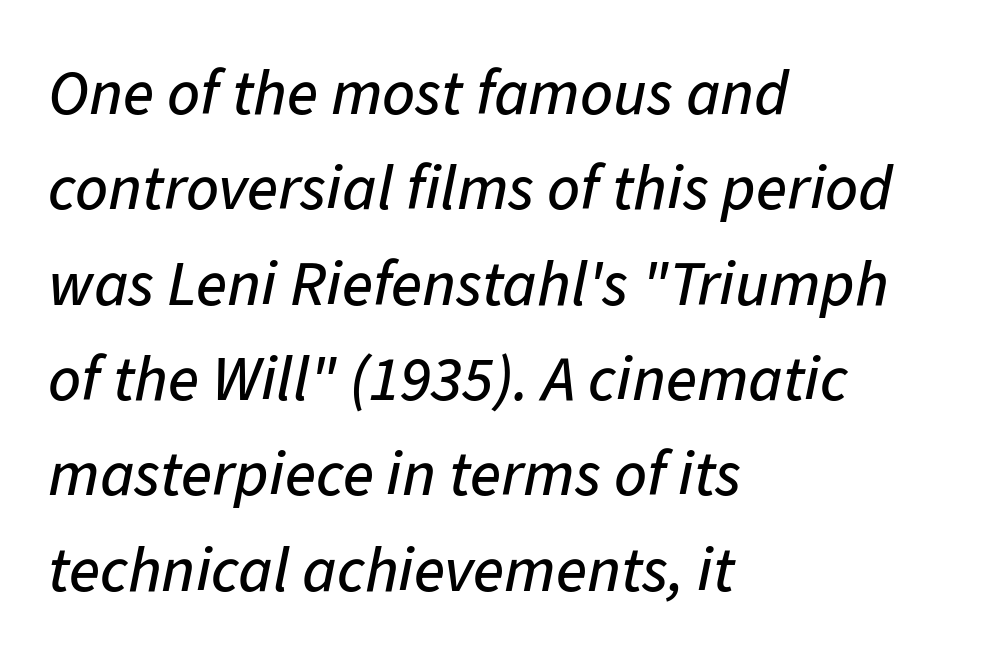
The image shows 64 px text type, italic (leaning right); set left-aligned, normal line spacing (1.49x), normal letter spacing, not underlined; low stroke contrast and a medium x-height.
